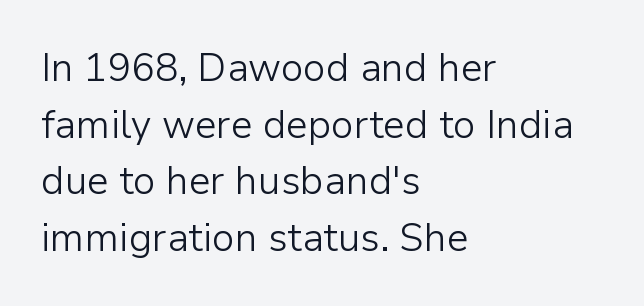
Q: Is the text bold? A: No.
Q: Is the text italic (slanted)? A: No, it is upright.
Q: Is the typeface a serif or a sans-serif typeface? A: Sans-serif.
Q: Is the text underlined? A: No.
Q: How is the paragraph aligned? A: Left-aligned.
Q: Is the spacing between letters normal or unusually wide? A: Normal.
Q: Is the spacing between lines tight, normal or loose? A: Normal.
Q: Width (condensed, normal, or wide)? A: Normal.
Q: Stroke contrast? A: Low.
Q: x-height? A: Medium.
Q: Monospaced? A: No.
